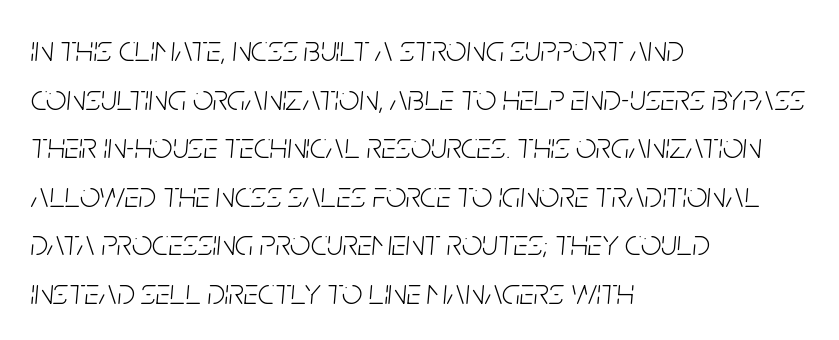
The image shows 36 px light, condensed type, italic (leaning right); set left-aligned, normal line spacing (1.35x), normal letter spacing, not underlined; low stroke contrast and a large x-height.
